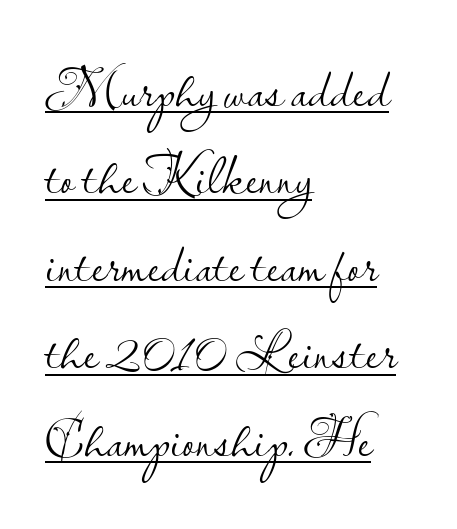
Q: Is the text bold? A: No.
Q: Is the text italic (slanted)? A: Yes.
Q: Is the typeface a serif or a sans-serif typeface? A: Sans-serif.
Q: Is the text underlined? A: Yes.
Q: How is the paragraph aligned? A: Left-aligned.
Q: Is the spacing between letters normal or unusually wide? A: Normal.
Q: Is the spacing between lines tight, normal or loose? A: Normal.
Q: Width (condensed, normal, or wide)? A: Normal.
Q: Stroke contrast? A: Low.
Q: x-height? A: Small.
Q: Monospaced? A: No.
